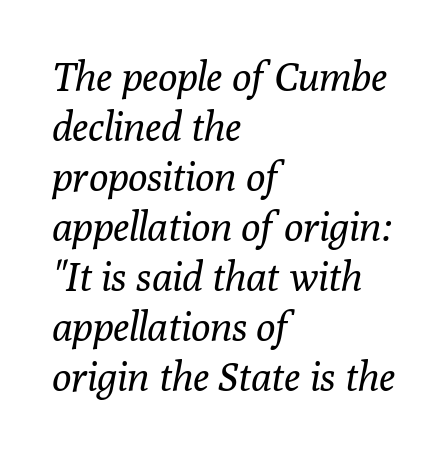
The image shows 40 px regular-weight serif type, italic (leaning right); set left-aligned, normal line spacing (1.25x), normal letter spacing, not underlined; low stroke contrast and a medium x-height.
